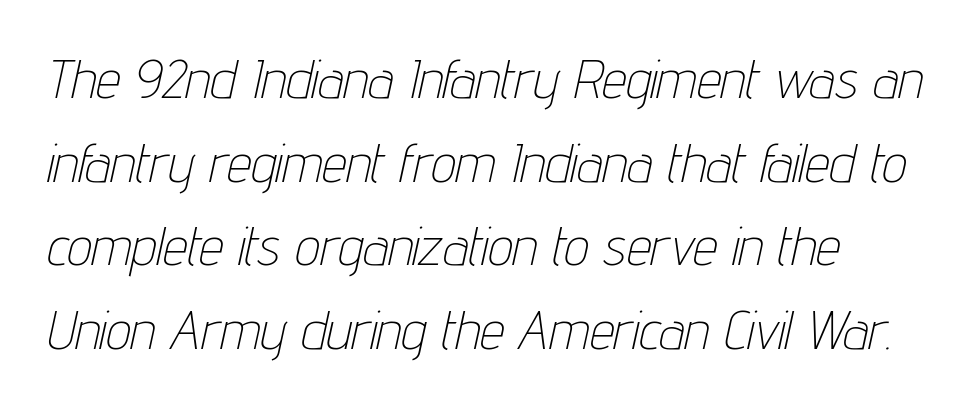
Unmarked baselines from the first word to the last. The face used here is proportionally spaced, like ordinary book or web type. If you drew a line through each stem, it would be angled. Is the letter spacing exaggerated? No — it looks like the ordinary default.
